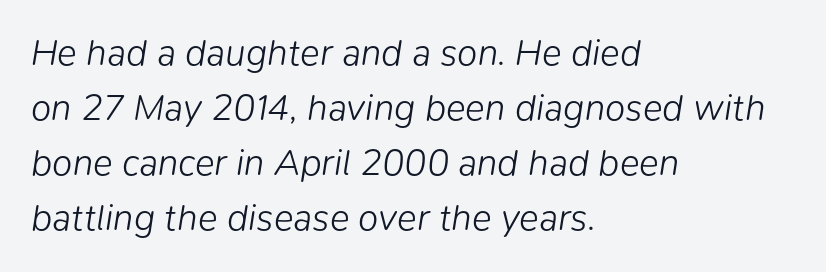
{"italic": "yes", "lean": "right", "slant_degrees": 9, "bold": "no", "weight": "light", "width": "normal", "stroke_contrast": "low", "x_height": "medium", "monospaced": "no", "underline": "no", "align": "left", "line_spacing": "normal", "line_spacing_ratio": 1.49, "letter_spacing": "normal", "letter_spacing_em": 0.0, "glyph_px": 37}
